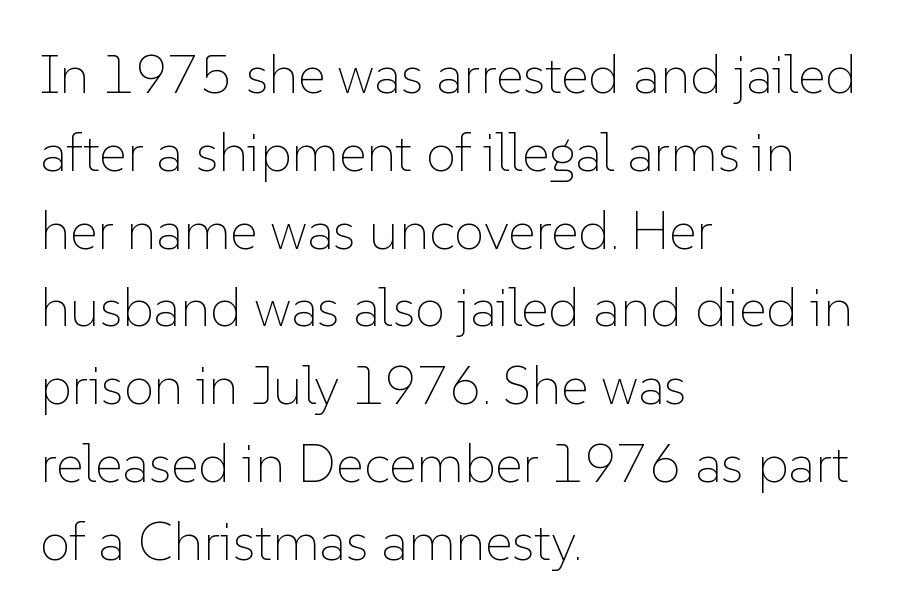
{"italic": "no", "bold": "no", "weight": "thin", "width": "normal", "stroke_contrast": "low", "x_height": "medium", "monospaced": "no", "underline": "no", "align": "left", "line_spacing": "normal", "line_spacing_ratio": 1.44, "letter_spacing": "normal", "letter_spacing_em": 0.0, "glyph_px": 54}
